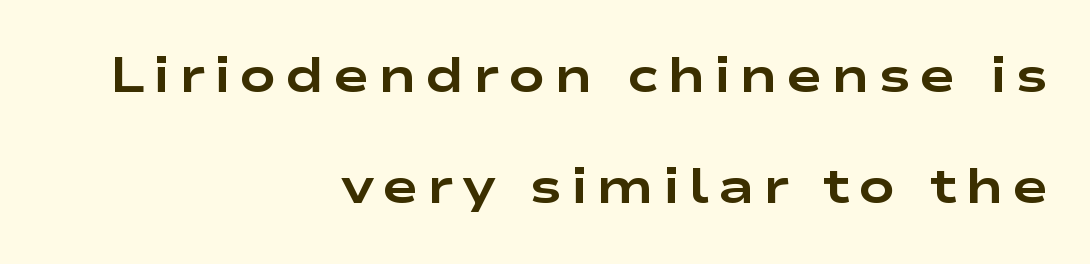
{"serif": "no", "italic": "no", "bold": "yes", "weight": "bold", "width": "wide", "stroke_contrast": "low", "x_height": "medium", "monospaced": "no", "underline": "no", "align": "right", "line_spacing": "loose", "line_spacing_ratio": 2.27, "glyph_px": 49}
